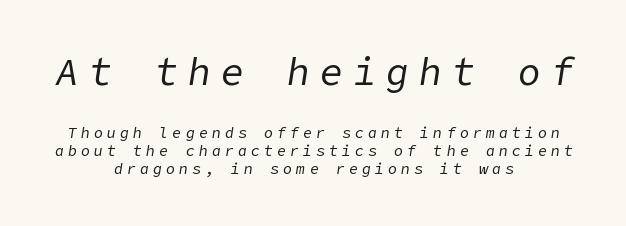
{"italic": "yes", "lean": "right", "slant_degrees": 9, "bold": "no", "weight": "regular", "width": "normal", "stroke_contrast": "low", "x_height": "medium", "underline": "no", "align": "center", "line_spacing_ratio": 1.2, "letter_spacing": "wide", "letter_spacing_em": 0.27, "larger_block": "first", "size_ratio": 2.53, "glyph_px": 38}
